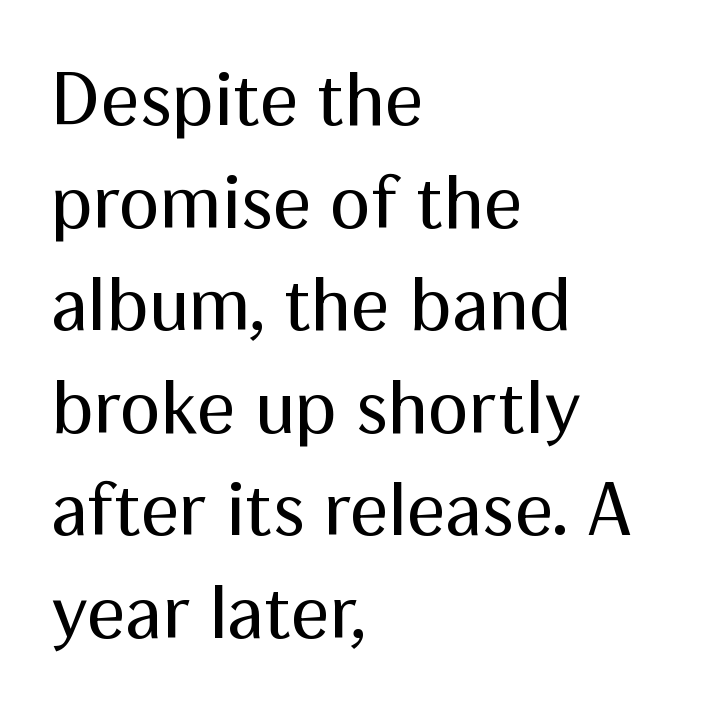
Q: Is the text bold? A: No.
Q: Is the text italic (slanted)? A: No, it is upright.
Q: Is the typeface a serif or a sans-serif typeface? A: Sans-serif.
Q: Is the text underlined? A: No.
Q: How is the paragraph aligned? A: Left-aligned.
Q: Is the spacing between letters normal or unusually wide? A: Normal.
Q: Is the spacing between lines tight, normal or loose? A: Normal.
Q: Width (condensed, normal, or wide)? A: Normal.
Q: Stroke contrast? A: Medium.
Q: x-height? A: Medium.
Q: Monospaced? A: No.
